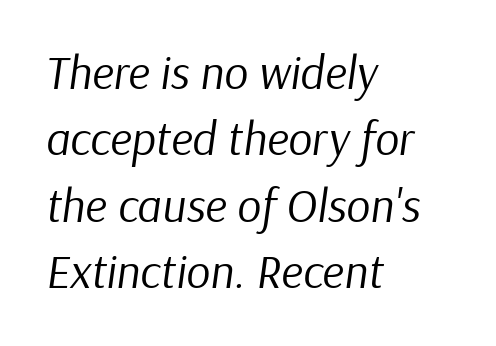
The image shows 47 px regular-weight type, italic (leaning right); set left-aligned, normal line spacing (1.41x), normal letter spacing, not underlined; low stroke contrast and a medium x-height.
